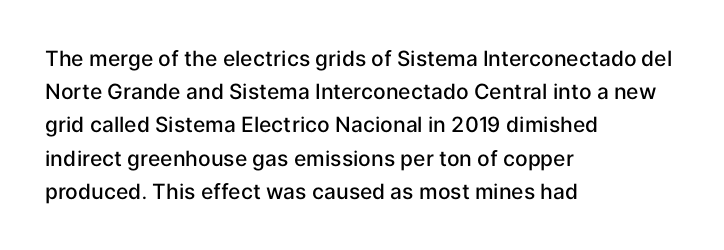
{"italic": "no", "bold": "semi", "underline": "no", "align": "left", "line_spacing": "normal", "line_spacing_ratio": 1.58, "letter_spacing": "normal", "letter_spacing_em": 0.0, "glyph_px": 21}
